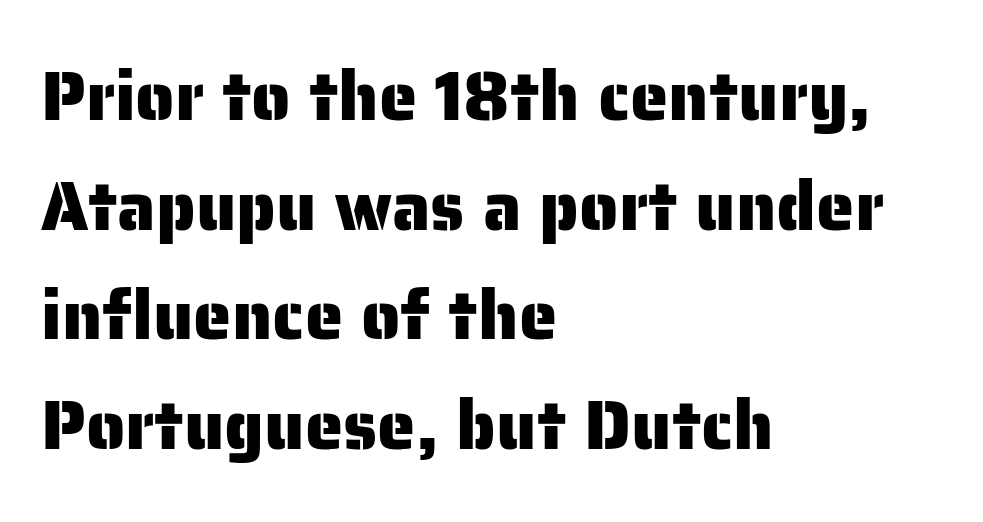
In terms of posture, this sample is upright. You could call the tracking neutral — neither tight nor loose. Letters rest on an invisible, unmarked baseline. The rendering uses a moderate line-height, typical for paragraphs. The face used here is a sans, in the tradition of grotesques and geometrics. Spacing verdict: proportional, widths tailored to each character.
